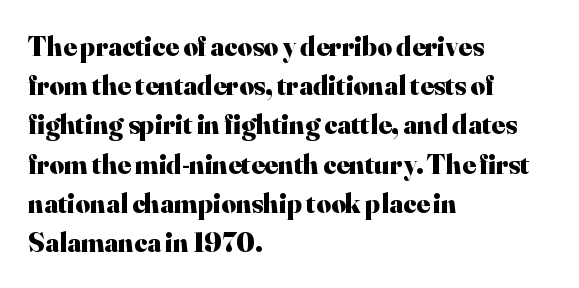
{"serif": "yes", "italic": "no", "bold": "yes", "weight": "heavy", "width": "normal", "stroke_contrast": "high", "x_height": "small", "monospaced": "no", "underline": "no", "align": "left", "line_spacing": "normal", "line_spacing_ratio": 1.4, "letter_spacing": "normal", "letter_spacing_em": 0.0, "glyph_px": 28}
